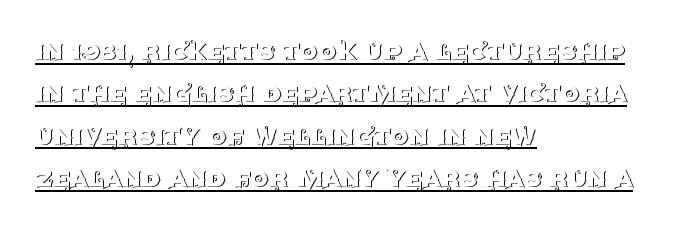
{"serif": "yes", "italic": "no", "bold": "no", "weight": "thin", "width": "normal", "stroke_contrast": "medium", "x_height": "large", "monospaced": "no", "underline": "yes", "align": "left", "line_spacing": "normal", "line_spacing_ratio": 1.41, "letter_spacing": "normal", "letter_spacing_em": 0.0, "glyph_px": 30}
